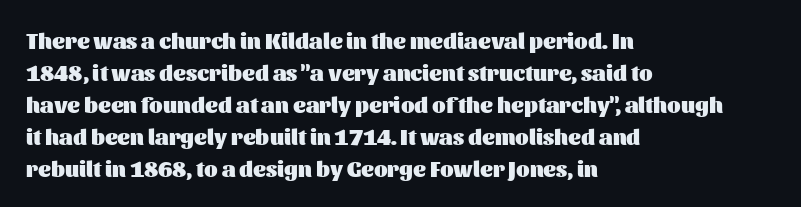
Q: Is the text bold? A: Yes.
Q: Is the text italic (slanted)? A: No, it is upright.
Q: Is the text underlined? A: No.
Q: How is the paragraph aligned? A: Left-aligned.
Q: Is the spacing between letters normal or unusually wide? A: Normal.
Q: Is the spacing between lines tight, normal or loose? A: Normal.
